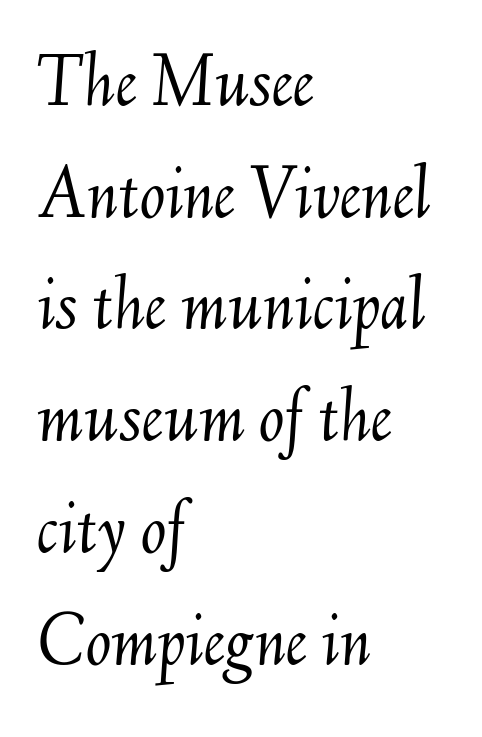
Q: Is the text bold? A: No.
Q: Is the text italic (slanted)? A: Yes, it leans right by about 6 degrees.
Q: Is the text underlined? A: No.
Q: How is the paragraph aligned? A: Left-aligned.
Q: Is the spacing between letters normal or unusually wide? A: Normal.
Q: Is the spacing between lines tight, normal or loose? A: Normal.
Q: Width (condensed, normal, or wide)? A: Normal.
Q: Stroke contrast? A: Medium.
Q: x-height? A: Small.
Q: Monospaced? A: No.
